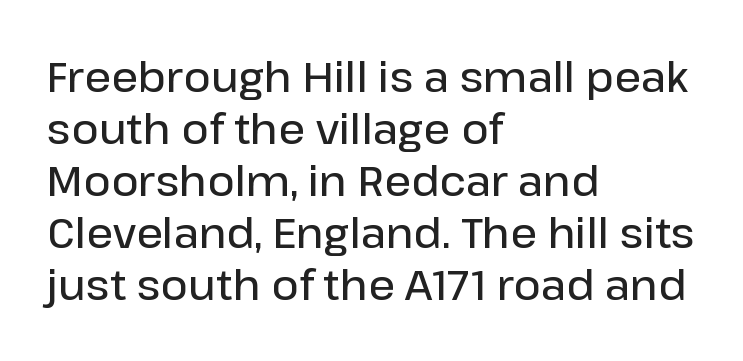
Q: Is the text bold? A: Semi-bold.
Q: Is the text italic (slanted)? A: No, it is upright.
Q: Is the typeface a serif or a sans-serif typeface? A: Sans-serif.
Q: Is the text underlined? A: No.
Q: How is the paragraph aligned? A: Left-aligned.
Q: Is the spacing between letters normal or unusually wide? A: Normal.
Q: Width (condensed, normal, or wide)? A: Normal.
Q: Stroke contrast? A: Low.
Q: x-height? A: Medium.
Q: Monospaced? A: No.
